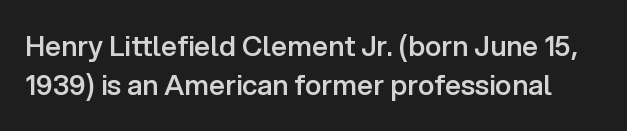
{"serif": "no", "italic": "no", "bold": "semi", "weight": "semibold", "width": "normal", "stroke_contrast": "low", "x_height": "medium", "monospaced": "no", "underline": "no", "line_spacing": "normal", "line_spacing_ratio": 1.4, "letter_spacing": "normal", "letter_spacing_em": 0.0, "glyph_px": 28}
